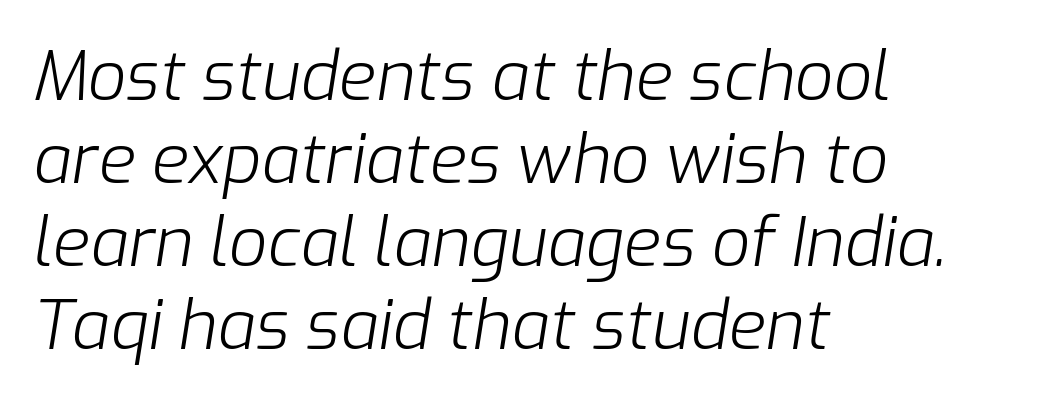
Q: Is the text bold? A: No.
Q: Is the text italic (slanted)? A: Yes, it leans right by about 9 degrees.
Q: Is the text underlined? A: No.
Q: How is the paragraph aligned? A: Left-aligned.
Q: Is the spacing between letters normal or unusually wide? A: Normal.
Q: Width (condensed, normal, or wide)? A: Normal.
Q: Stroke contrast? A: Low.
Q: x-height? A: Medium.
Q: Monospaced? A: No.
